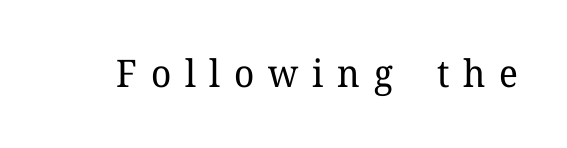
{"serif": "yes", "italic": "no", "bold": "no", "weight": "regular", "width": "normal", "stroke_contrast": "low", "x_height": "medium", "monospaced": "no", "underline": "no", "letter_spacing": "wide", "letter_spacing_em": 0.36, "glyph_px": 38}
